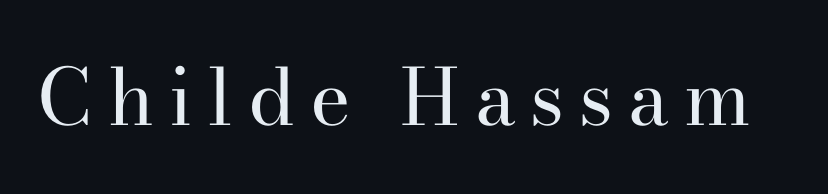
{"serif": "yes", "italic": "no", "bold": "no", "weight": "regular", "width": "normal", "stroke_contrast": "high", "x_height": "small", "monospaced": "no", "underline": "no", "glyph_px": 78}
